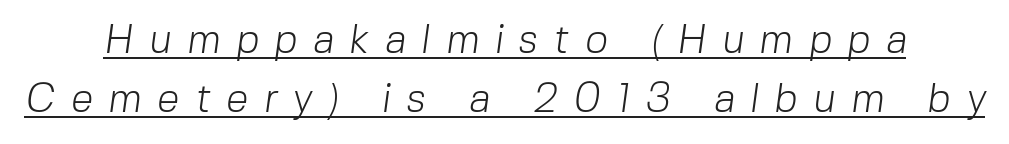
Q: Is the text bold? A: No.
Q: Is the typeface a serif or a sans-serif typeface? A: Sans-serif.
Q: Is the text underlined? A: Yes.
Q: How is the paragraph aligned? A: Centered.
Q: Is the spacing between letters normal or unusually wide? A: Unusually wide.
Q: Is the spacing between lines tight, normal or loose? A: Normal.
Q: Width (condensed, normal, or wide)? A: Normal.
Q: Stroke contrast? A: Low.
Q: x-height? A: Medium.
Q: Monospaced? A: No.
